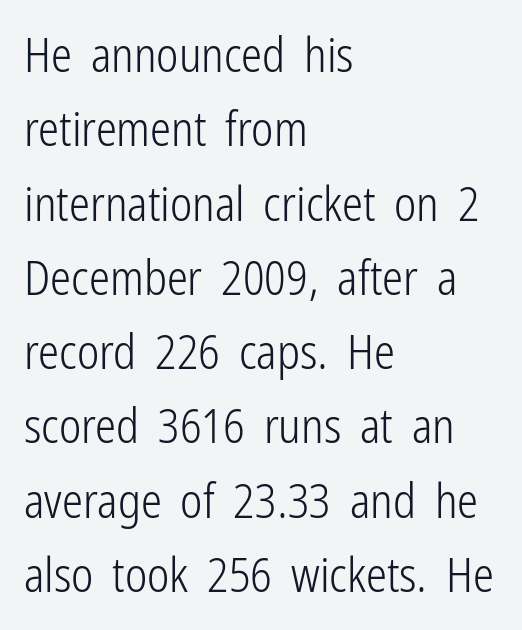
Q: Is the text bold? A: No.
Q: Is the text italic (slanted)? A: No, it is upright.
Q: Is the typeface a serif or a sans-serif typeface? A: Sans-serif.
Q: Is the text underlined? A: No.
Q: How is the paragraph aligned? A: Left-aligned.
Q: Is the spacing between letters normal or unusually wide? A: Normal.
Q: Is the spacing between lines tight, normal or loose? A: Normal.
Q: Width (condensed, normal, or wide)? A: Condensed.
Q: Stroke contrast? A: Low.
Q: x-height? A: Medium.
Q: Monospaced? A: No.
